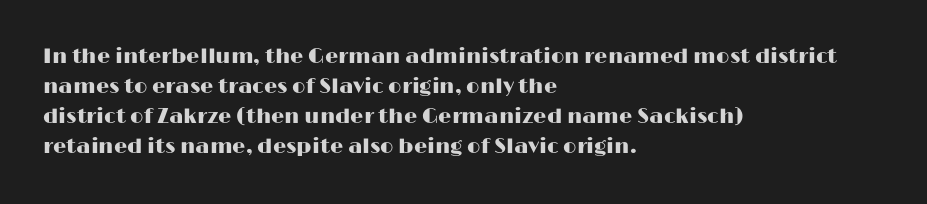
The gaps between neighbouring characters are ordinary and unremarkable. This rendering uses left alignment, leaving the right contour irregular. Horizontal bands of white between lines are of average thickness. The strip under each line holds only bare page. It's the straight-up-and-down kind of type.
